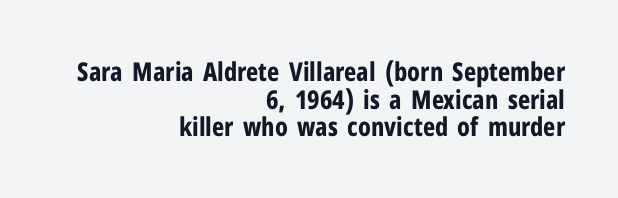
Q: Is the text bold? A: Yes.
Q: Is the text italic (slanted)? A: No, it is upright.
Q: Is the text underlined? A: No.
Q: How is the paragraph aligned? A: Right-aligned.
Q: Is the spacing between letters normal or unusually wide? A: Normal.
Q: Is the spacing between lines tight, normal or loose? A: Tight.
